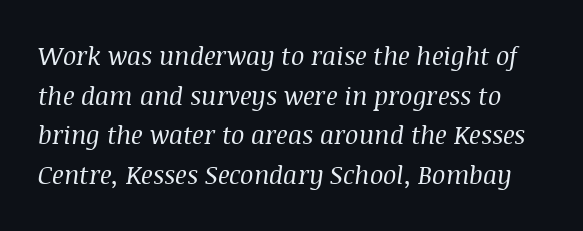
Q: Is the text bold? A: No.
Q: Is the text italic (slanted)? A: Yes, it leans right by about 8 degrees.
Q: Is the text underlined? A: No.
Q: Is the spacing between letters normal or unusually wide? A: Normal.
Q: Is the spacing between lines tight, normal or loose? A: Normal.
